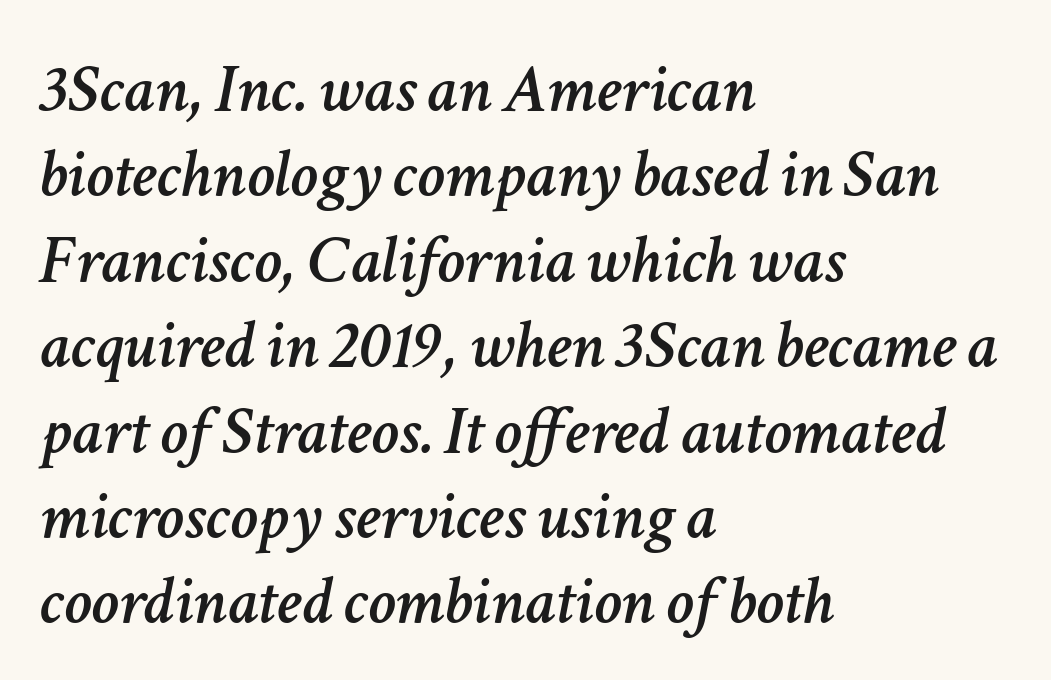
{"italic": "yes", "lean": "right", "slant_degrees": 11, "width": "normal", "stroke_contrast": "low", "x_height": "medium", "monospaced": "no", "underline": "no", "align": "left", "line_spacing_ratio": 1.22, "letter_spacing": "normal", "letter_spacing_em": 0.0, "glyph_px": 70}
